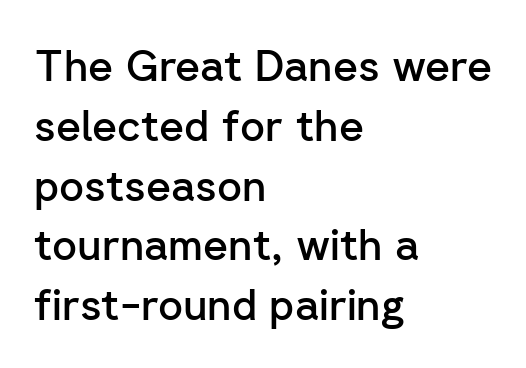
{"serif": "no", "italic": "no", "bold": "semi", "weight": "semibold", "width": "normal", "stroke_contrast": "low", "x_height": "medium", "monospaced": "no", "underline": "no", "align": "left", "line_spacing": "normal", "line_spacing_ratio": 1.39, "letter_spacing": "normal", "letter_spacing_em": 0.0, "glyph_px": 43}
